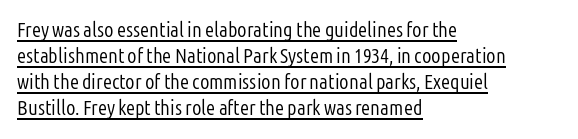
The typesetter chose a ragged-right arrangement here. The letters stand upright; this is a roman face. Beneath each row of characters lies a ruled line. Inter-character spacing is left at the font's built-in metrics. Letters have the restrained weight of plain body copy at most.
